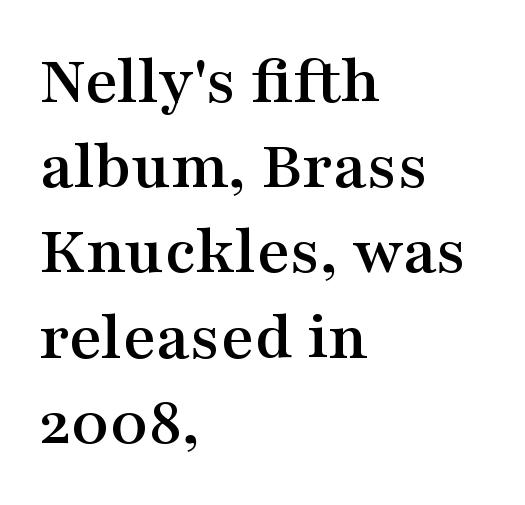
{"serif": "yes", "italic": "no", "width": "wide", "stroke_contrast": "medium", "x_height": "medium", "monospaced": "no", "underline": "no", "align": "left", "line_spacing_ratio": 1.2, "letter_spacing": "normal", "letter_spacing_em": 0.0, "glyph_px": 71}
